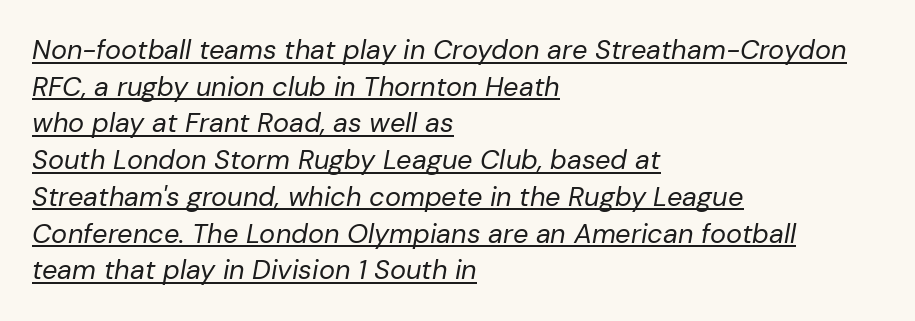
{"italic": "yes", "lean": "right", "slant_degrees": 10, "bold": "no", "underline": "yes", "align": "left", "line_spacing": "normal", "line_spacing_ratio": 1.36, "letter_spacing": "normal", "letter_spacing_em": 0.0, "glyph_px": 27}
